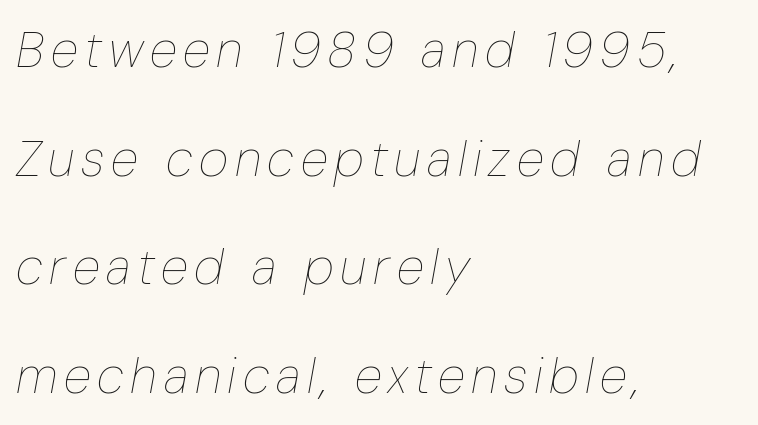
Q: Is the text bold? A: No.
Q: Is the text italic (slanted)? A: Yes, it leans right by about 10 degrees.
Q: Is the text underlined? A: No.
Q: How is the paragraph aligned? A: Left-aligned.
Q: Is the spacing between lines tight, normal or loose? A: Loose.
Q: Width (condensed, normal, or wide)? A: Condensed.
Q: Stroke contrast? A: Low.
Q: x-height? A: Medium.
Q: Monospaced? A: No.
